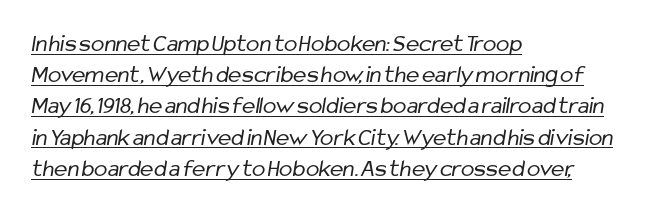
{"bold": "no", "underline": "yes", "align": "left", "line_spacing": "normal", "line_spacing_ratio": 1.25, "letter_spacing": "normal", "letter_spacing_em": 0.0, "glyph_px": 25}
